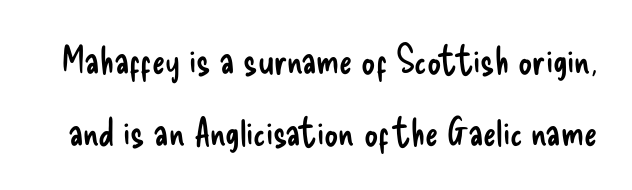
Q: Is the text bold? A: No.
Q: Is the text italic (slanted)? A: No, it is upright.
Q: Is the typeface a serif or a sans-serif typeface? A: Sans-serif.
Q: Is the text underlined? A: No.
Q: Is the spacing between letters normal or unusually wide? A: Normal.
Q: Width (condensed, normal, or wide)? A: Condensed.
Q: Stroke contrast? A: Low.
Q: x-height? A: Small.
Q: Monospaced? A: No.
